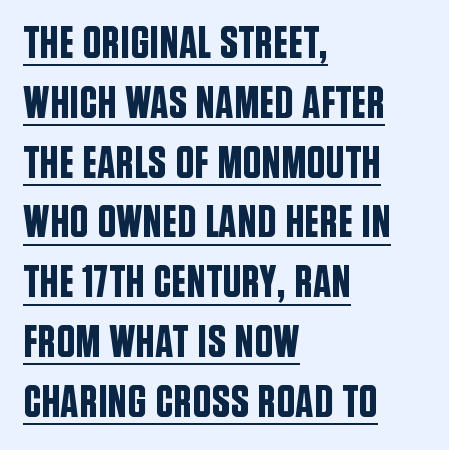
{"serif": "no", "italic": "no", "width": "condensed", "stroke_contrast": "low", "x_height": "large", "monospaced": "no", "underline": "yes", "align": "left", "line_spacing": "normal", "line_spacing_ratio": 1.3, "letter_spacing": "normal", "letter_spacing_em": 0.0, "glyph_px": 46}
